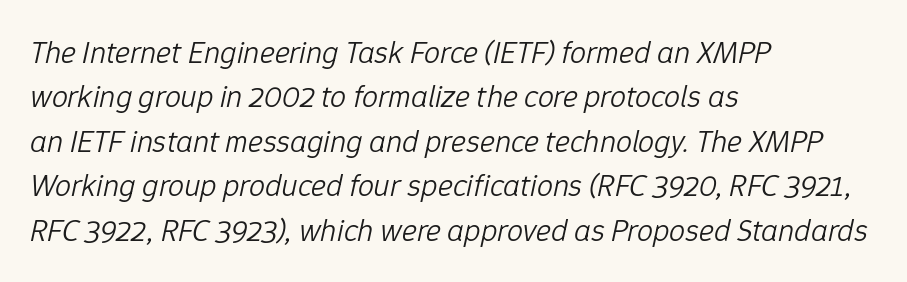
The image shows 32 px light type, italic (leaning right); set left-aligned, normal line spacing (1.39x), normal letter spacing, not underlined; low stroke contrast and a medium x-height.
